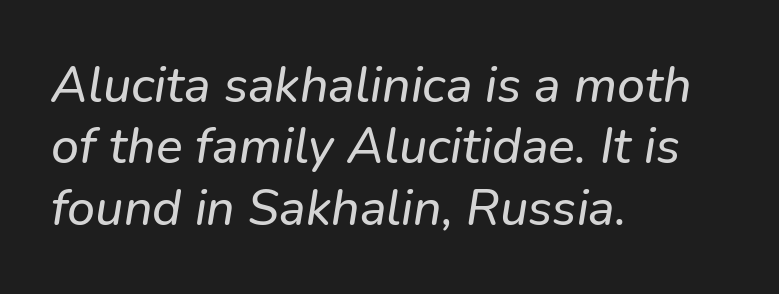
{"italic": "yes", "lean": "right", "slant_degrees": 9, "width": "normal", "stroke_contrast": "low", "x_height": "medium", "monospaced": "no", "underline": "no", "align": "left", "line_spacing_ratio": 1.23, "letter_spacing": "normal", "letter_spacing_em": 0.0, "glyph_px": 50}
